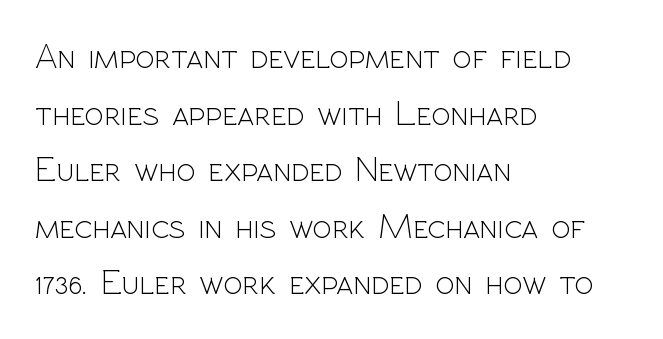
Q: Is the text bold? A: No.
Q: Is the text italic (slanted)? A: No, it is upright.
Q: Is the typeface a serif or a sans-serif typeface? A: Sans-serif.
Q: Is the text underlined? A: No.
Q: How is the paragraph aligned? A: Left-aligned.
Q: Is the spacing between letters normal or unusually wide? A: Normal.
Q: Is the spacing between lines tight, normal or loose? A: Normal.
Q: Width (condensed, normal, or wide)? A: Normal.
Q: x-height? A: Medium.
Q: Monospaced? A: No.
